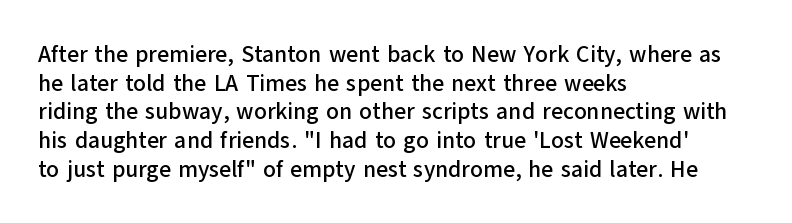
{"italic": "no", "underline": "no", "align": "left", "line_spacing": "normal", "line_spacing_ratio": 1.25, "letter_spacing": "normal", "letter_spacing_em": 0.0, "glyph_px": 23}
